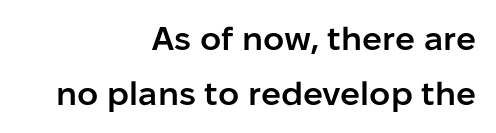
The image shows 33 px semibold sans-serif type, upright; set right-aligned, normal line spacing (1.68x), normal letter spacing, not underlined; low stroke contrast and a medium x-height.
